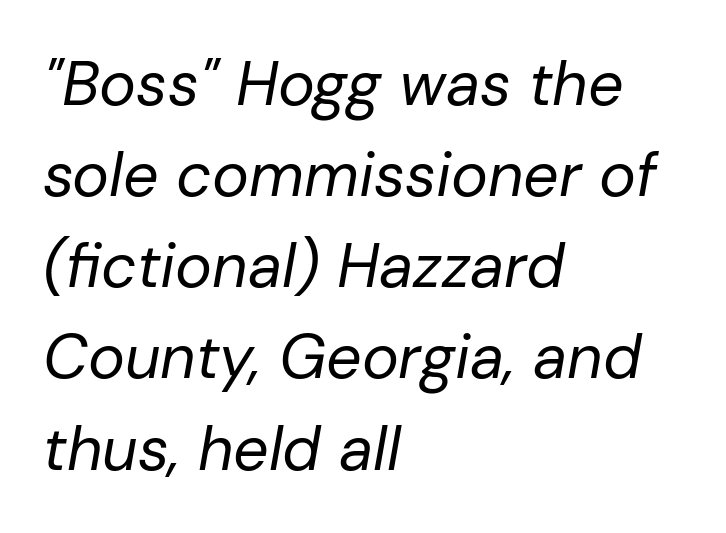
The image shows 62 px regular-weight type, italic (leaning right); set left-aligned, normal line spacing (1.47x), normal letter spacing, not underlined; low stroke contrast and a medium x-height.
